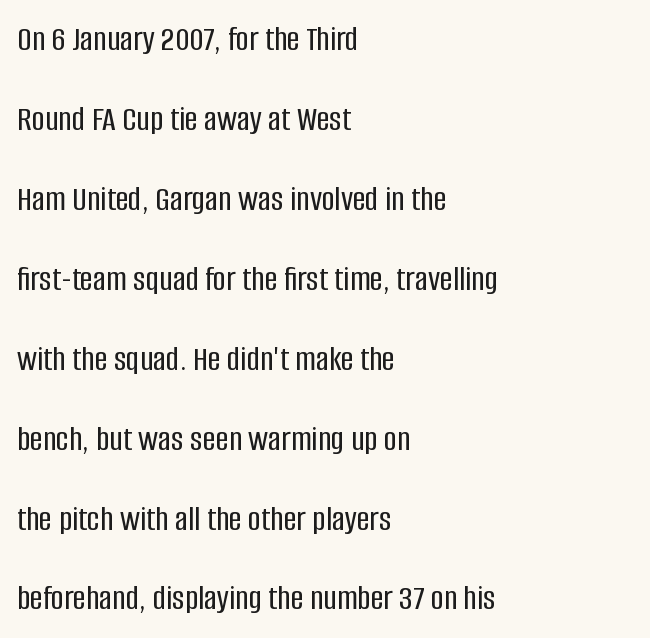
Q: Is the text italic (slanted)? A: No, it is upright.
Q: Is the typeface a serif or a sans-serif typeface? A: Sans-serif.
Q: Is the text underlined? A: No.
Q: How is the paragraph aligned? A: Left-aligned.
Q: Is the spacing between letters normal or unusually wide? A: Normal.
Q: Is the spacing between lines tight, normal or loose? A: Loose.
Q: Width (condensed, normal, or wide)? A: Condensed.
Q: Stroke contrast? A: Low.
Q: x-height? A: Large.
Q: Monospaced? A: No.
